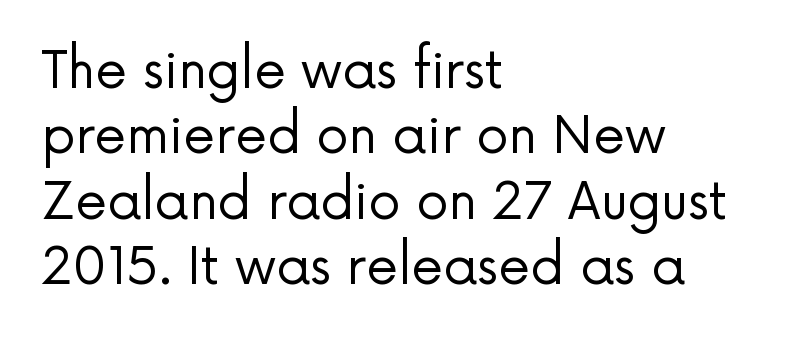
{"serif": "no", "italic": "no", "bold": "no", "weight": "regular", "width": "normal", "stroke_contrast": "low", "x_height": "medium", "monospaced": "no", "underline": "no", "align": "left", "line_spacing": "normal", "line_spacing_ratio": 1.28, "letter_spacing": "normal", "letter_spacing_em": 0.0, "glyph_px": 51}
